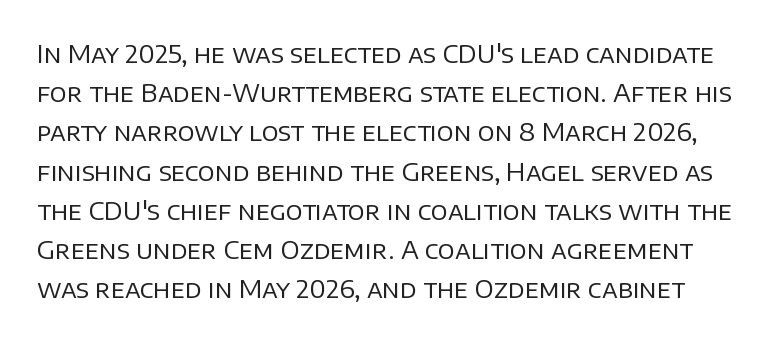
Q: Is the text bold? A: No.
Q: Is the text italic (slanted)? A: No, it is upright.
Q: Is the text underlined? A: No.
Q: Is the spacing between letters normal or unusually wide? A: Normal.
Q: Is the spacing between lines tight, normal or loose? A: Normal.
